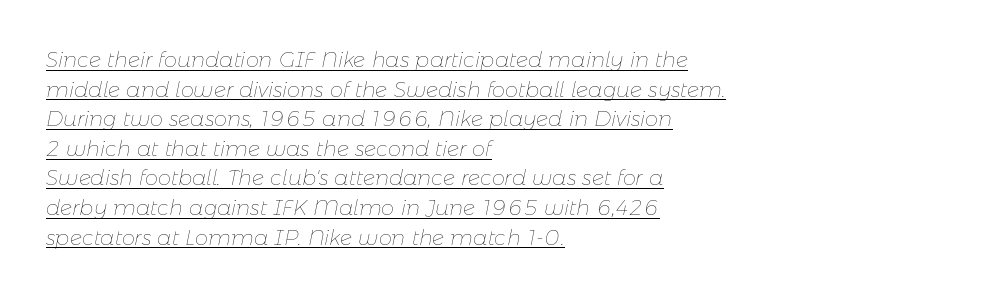
{"italic": "yes", "lean": "right", "slant_degrees": 11, "bold": "no", "underline": "yes", "align": "left", "line_spacing": "normal", "line_spacing_ratio": 1.41, "letter_spacing": "normal", "letter_spacing_em": 0.0, "glyph_px": 21}
